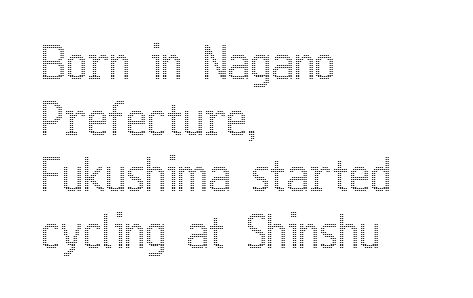
The image shows 45 px condensed type, upright; set left-aligned, normal line spacing (1.25x), normal letter spacing, not underlined; a medium x-height.
